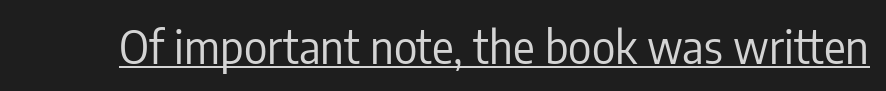
{"serif": "no", "italic": "no", "bold": "no", "weight": "regular", "width": "condensed", "stroke_contrast": "low", "x_height": "medium", "monospaced": "no", "underline": "yes", "letter_spacing": "normal", "letter_spacing_em": 0.0, "glyph_px": 45}
